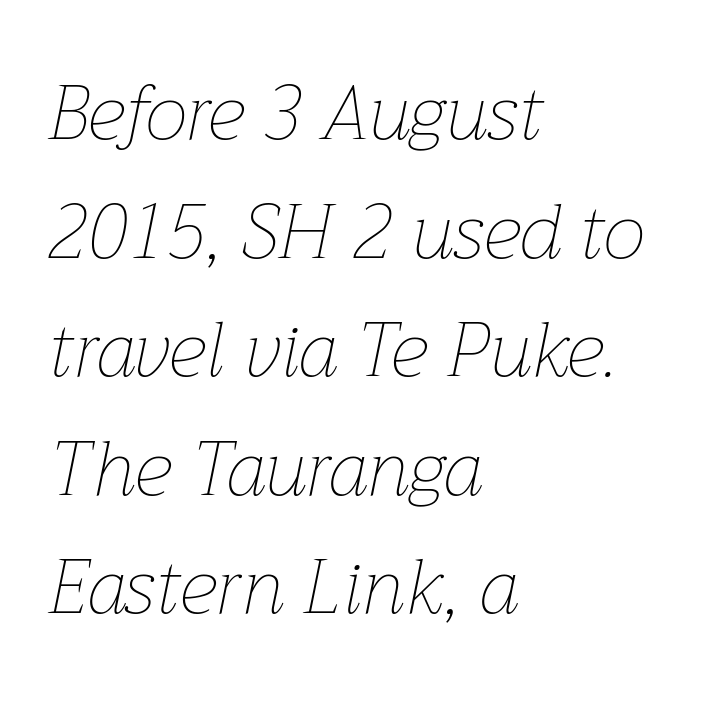
The image shows 76 px thin type, italic (leaning right); set left-aligned, normal line spacing (1.56x), normal letter spacing, not underlined; low stroke contrast and a medium x-height.
